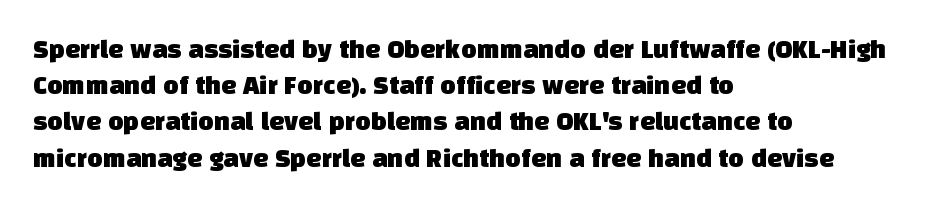
Is the block centered? No — it sits flush against the left margin. Regular leading. Any mark beneath the type? The region is blank. Between one letter and the next there's only the usual sliver of space.
